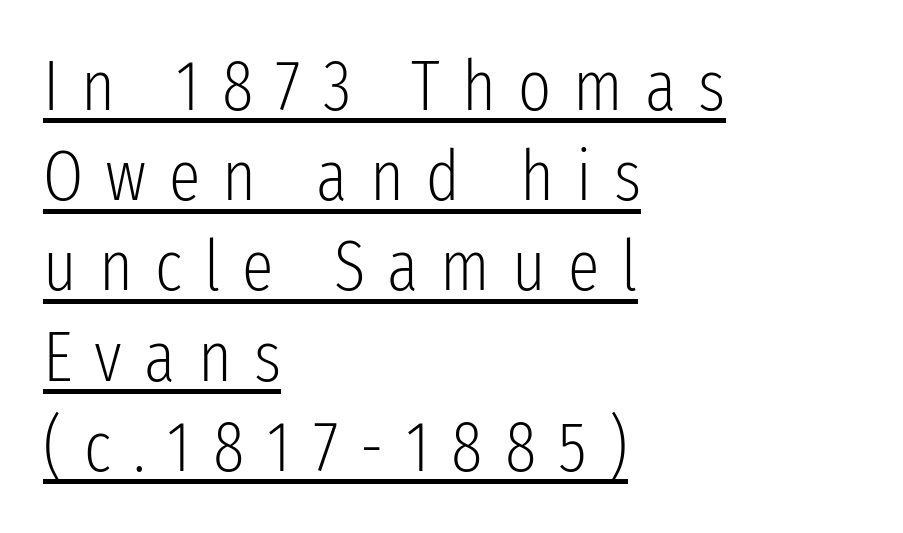
{"serif": "no", "italic": "no", "bold": "no", "weight": "light", "width": "condensed", "stroke_contrast": "low", "x_height": "medium", "monospaced": "no", "underline": "yes", "align": "left", "line_spacing": "normal", "line_spacing_ratio": 1.27, "letter_spacing": "wide", "letter_spacing_em": 0.31, "glyph_px": 71}
